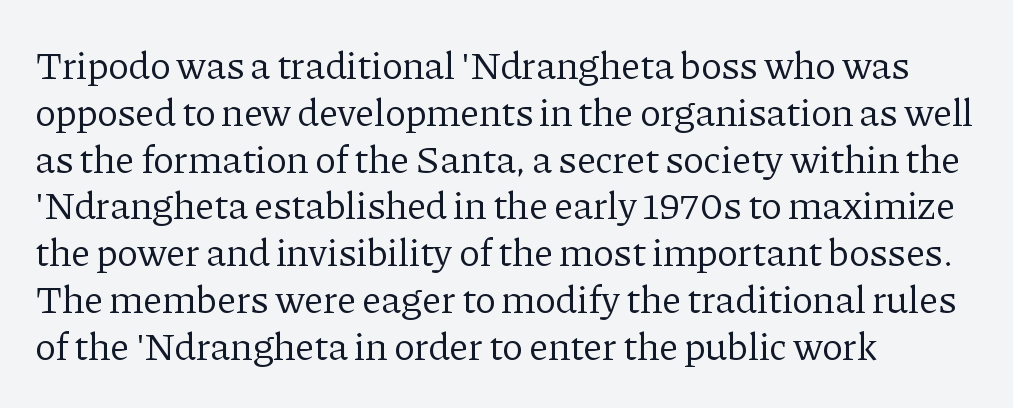
Q: Is the text bold? A: No.
Q: Is the text italic (slanted)? A: No, it is upright.
Q: Is the typeface a serif or a sans-serif typeface? A: Serif.
Q: Is the text underlined? A: No.
Q: How is the paragraph aligned? A: Left-aligned.
Q: Is the spacing between letters normal or unusually wide? A: Normal.
Q: Width (condensed, normal, or wide)? A: Normal.
Q: Stroke contrast? A: Low.
Q: x-height? A: Medium.
Q: Monospaced? A: No.
